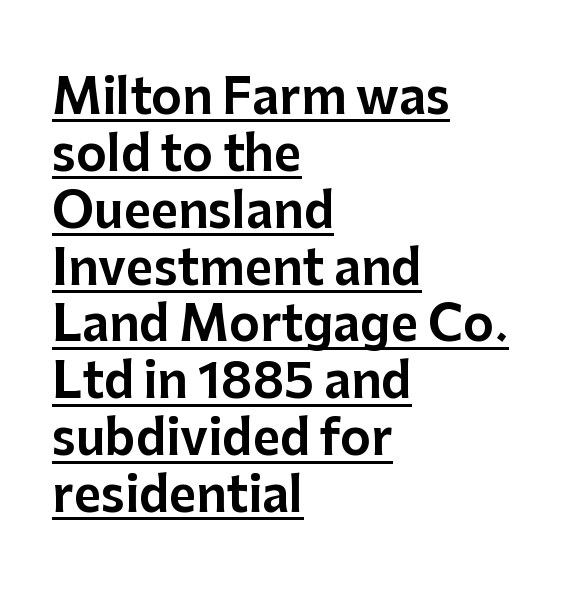
The image shows 47 px sans-serif type, upright; set left-aligned, line spacing 1.21x, normal letter spacing, underlined; low stroke contrast and a medium x-height.
